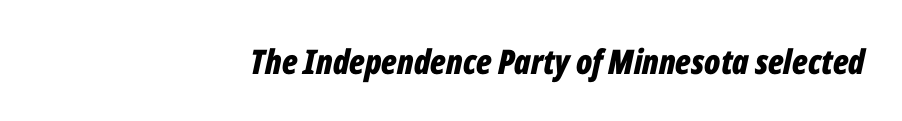
Rendered with sloped, italic letterforms. The rendering uses natural spacing where letterforms have individual widths. These words are printed bold, with thick strokes throughout. Tracking value appears to be zero — textbook default spacing. Rule under the text: the space is simply empty. Horizontal alignment here is rightward, an uncommon choice for prose.
